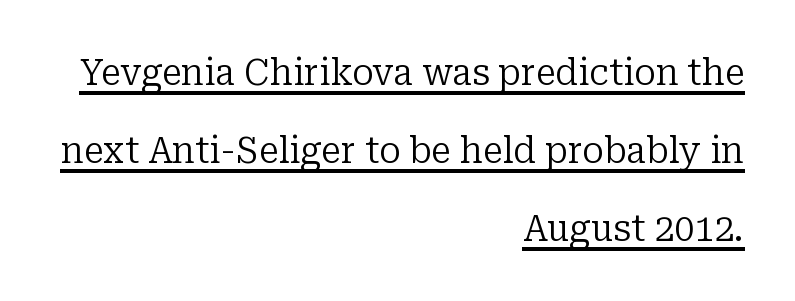
Each letter's strokes conclude with small projecting serifs. Vertically, the passage feels expansive, rows floating well apart. The font sits on the lighter half of the weight spectrum, regular included. Inter-character spacing is left at the font's built-in metrics.
